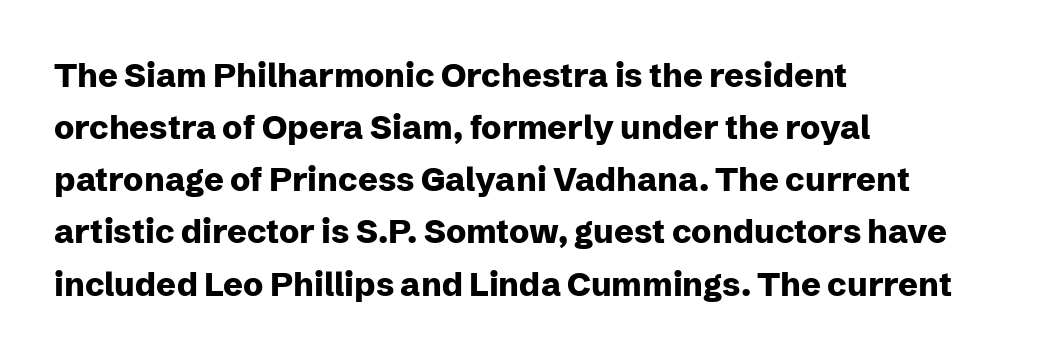
{"serif": "no", "italic": "no", "bold": "yes", "weight": "heavy", "width": "normal", "stroke_contrast": "low", "x_height": "medium", "monospaced": "no", "underline": "no", "align": "left", "line_spacing": "normal", "line_spacing_ratio": 1.58, "letter_spacing": "normal", "letter_spacing_em": 0.0, "glyph_px": 33}
